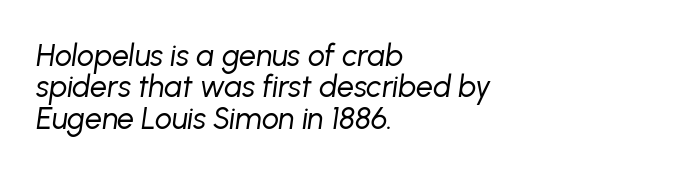
You can tell it's italic because the verticals aren't actually vertical. Each letter keeps its own natural width here, so spacing adapts to shape. Descenders hang freely into open space. Rows of type sit shoulder to shoulder in the vertical direction.
